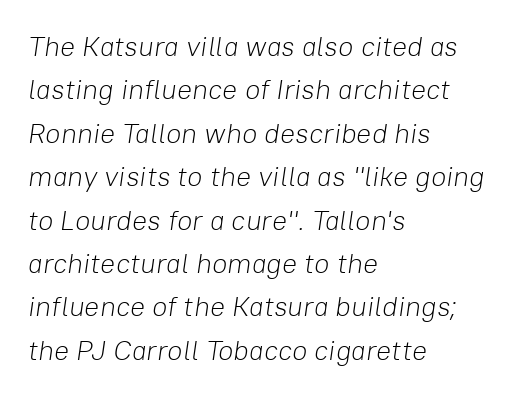
Q: Is the text bold? A: No.
Q: Is the text italic (slanted)? A: Yes, it leans right by about 8 degrees.
Q: Is the text underlined? A: No.
Q: How is the paragraph aligned? A: Left-aligned.
Q: Is the spacing between letters normal or unusually wide? A: Normal.
Q: Is the spacing between lines tight, normal or loose? A: Normal.
Q: Width (condensed, normal, or wide)? A: Normal.
Q: Stroke contrast? A: Low.
Q: x-height? A: Medium.
Q: Monospaced? A: No.
